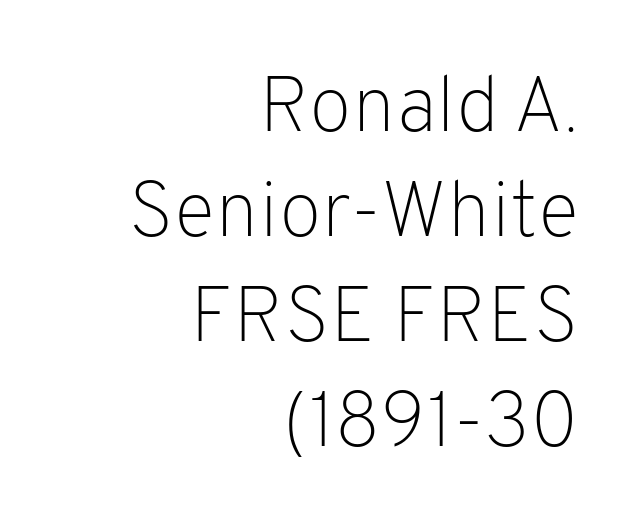
This block has exactly the height ordinary leading produces. There is no visible air inserted between adjacent glyphs. Characters remain perfectly vertical along every line. Unbolded letterforms with no extra heft.
